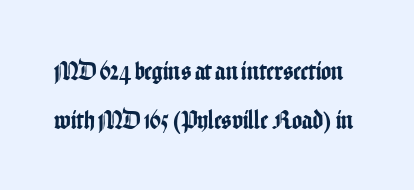
If you drew a line through each stem, it would be perfectly vertical. No word sits above an underline. Glyph-to-glyph distance matches everyday printed text.
